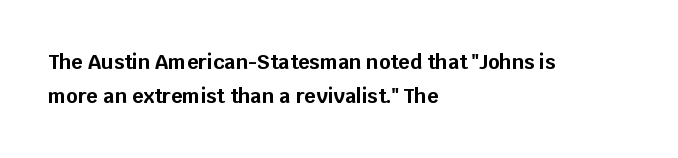
Q: Is the text bold? A: Yes.
Q: Is the text italic (slanted)? A: No, it is upright.
Q: Is the text underlined? A: No.
Q: How is the paragraph aligned? A: Left-aligned.
Q: Is the spacing between letters normal or unusually wide? A: Normal.
